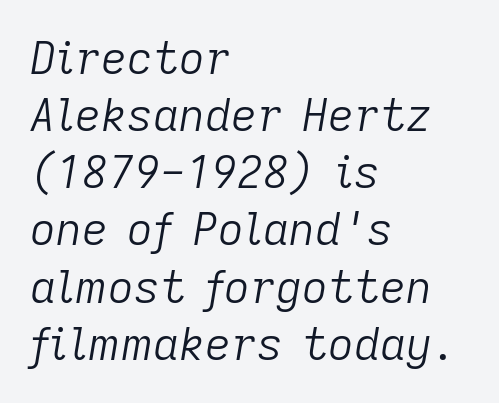
{"italic": "yes", "lean": "right", "slant_degrees": 9, "bold": "no", "weight": "light", "width": "normal", "stroke_contrast": "low", "x_height": "medium", "monospaced": "no", "underline": "no", "align": "left", "line_spacing": "normal", "line_spacing_ratio": 1.27, "letter_spacing": "normal", "letter_spacing_em": 0.0, "glyph_px": 45}
